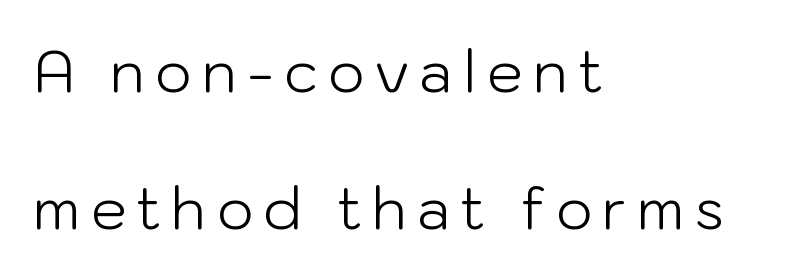
{"serif": "no", "italic": "no", "bold": "no", "weight": "light", "width": "normal", "stroke_contrast": "low", "x_height": "medium", "monospaced": "no", "underline": "no", "align": "left", "line_spacing": "loose", "line_spacing_ratio": 2.41, "glyph_px": 57}
